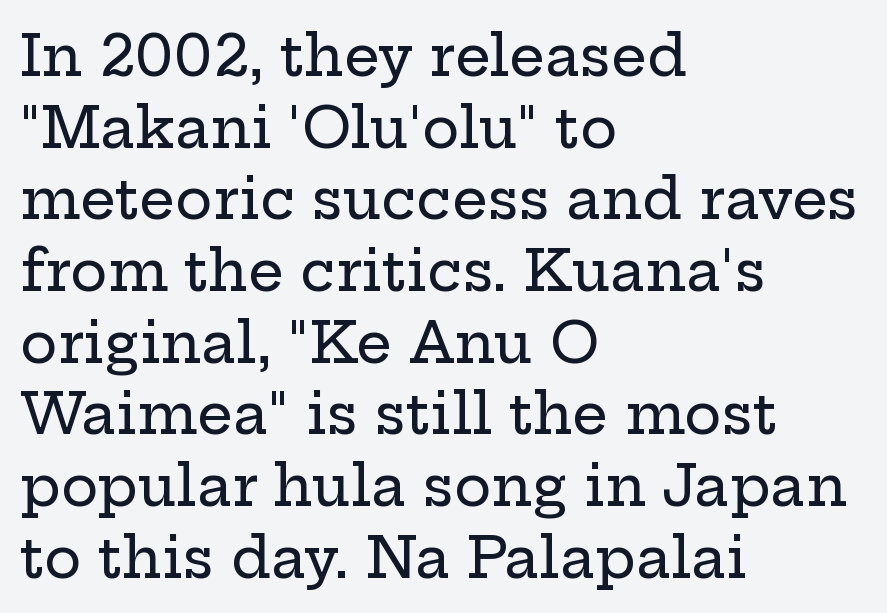
{"serif": "yes", "italic": "no", "width": "wide", "stroke_contrast": "low", "x_height": "medium", "monospaced": "no", "underline": "no", "align": "left", "line_spacing": "normal", "line_spacing_ratio": 1.28, "letter_spacing": "normal", "letter_spacing_em": 0.0, "glyph_px": 56}
